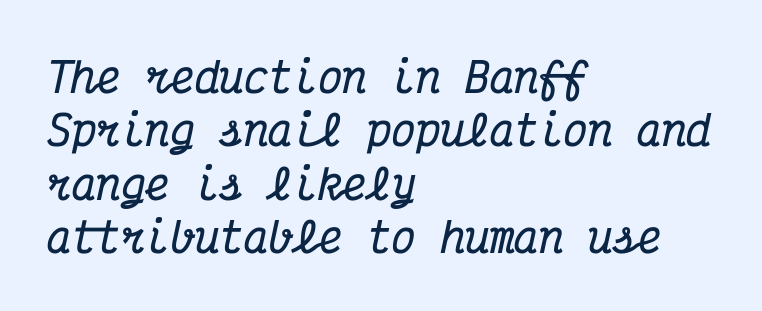
The image shows 41 px bold, condensed serif type, italic (leaning right), monospaced; set left-aligned, normal line spacing (1.3x), normal letter spacing, not underlined; medium stroke contrast and a medium x-height.
